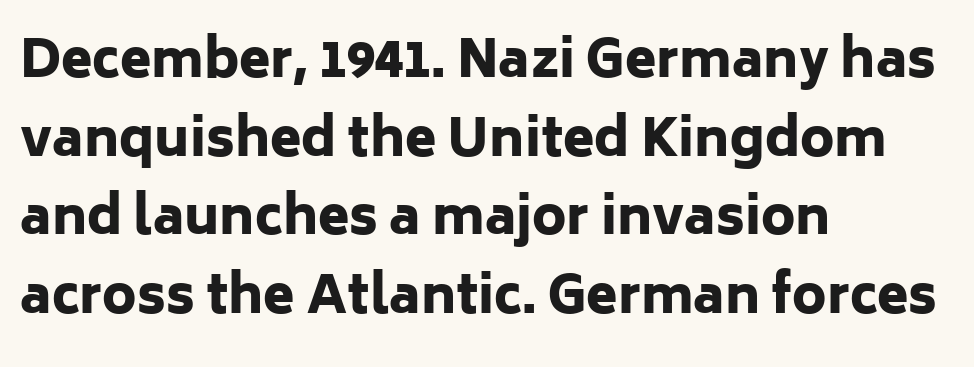
Q: Is the text bold? A: Yes.
Q: Is the text italic (slanted)? A: No, it is upright.
Q: Is the typeface a serif or a sans-serif typeface? A: Sans-serif.
Q: Is the text underlined? A: No.
Q: How is the paragraph aligned? A: Left-aligned.
Q: Is the spacing between letters normal or unusually wide? A: Normal.
Q: Is the spacing between lines tight, normal or loose? A: Normal.
Q: Width (condensed, normal, or wide)? A: Normal.
Q: Stroke contrast? A: Low.
Q: x-height? A: Medium.
Q: Monospaced? A: No.
